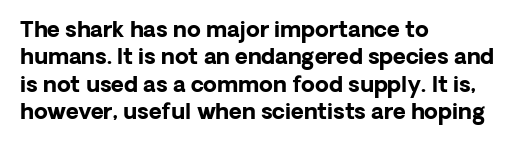
Q: Is the text bold? A: Yes.
Q: Is the text italic (slanted)? A: No, it is upright.
Q: Is the text underlined? A: No.
Q: How is the paragraph aligned? A: Left-aligned.
Q: Is the spacing between letters normal or unusually wide? A: Normal.
